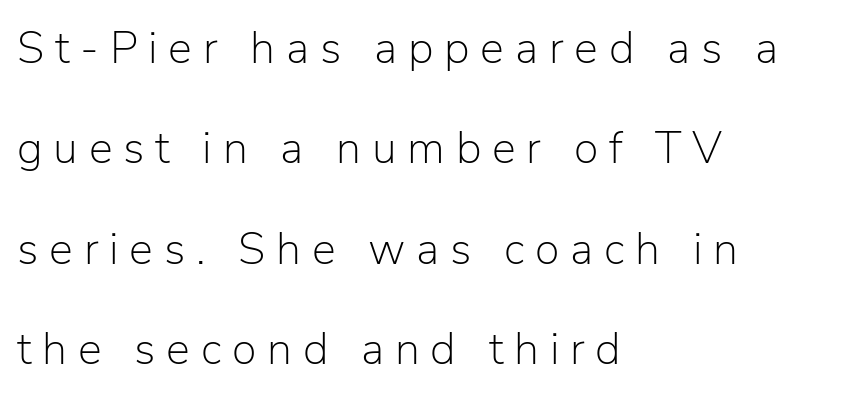
The image shows 45 px light sans-serif type, upright; set left-aligned, loose line spacing (2.23x), unusually wide letter spacing (+0.24 em), not underlined; low stroke contrast and a medium x-height.
